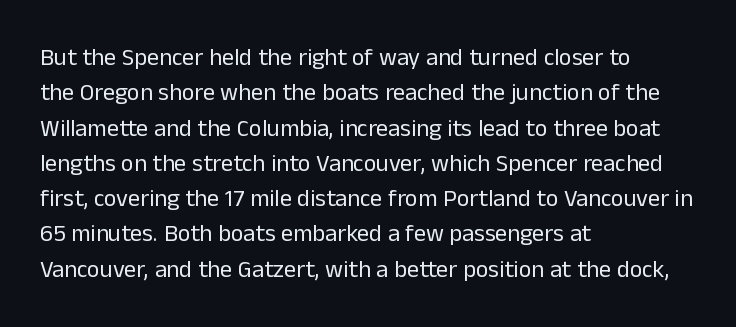
{"italic": "no", "bold": "no", "underline": "no", "align": "left", "line_spacing": "normal", "line_spacing_ratio": 1.47, "letter_spacing": "normal", "letter_spacing_em": 0.0, "glyph_px": 24}
